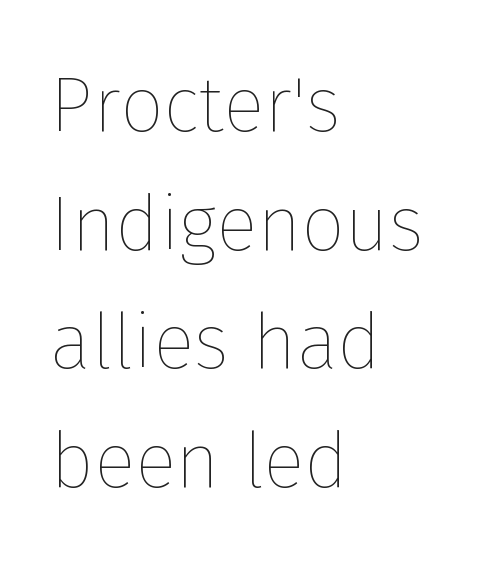
Q: Is the text bold? A: No.
Q: Is the text italic (slanted)? A: No, it is upright.
Q: Is the text underlined? A: No.
Q: How is the paragraph aligned? A: Left-aligned.
Q: Is the spacing between letters normal or unusually wide? A: Normal.
Q: Is the spacing between lines tight, normal or loose? A: Normal.
Q: Width (condensed, normal, or wide)? A: Normal.
Q: Stroke contrast? A: Low.
Q: x-height? A: Medium.
Q: Monospaced? A: No.
